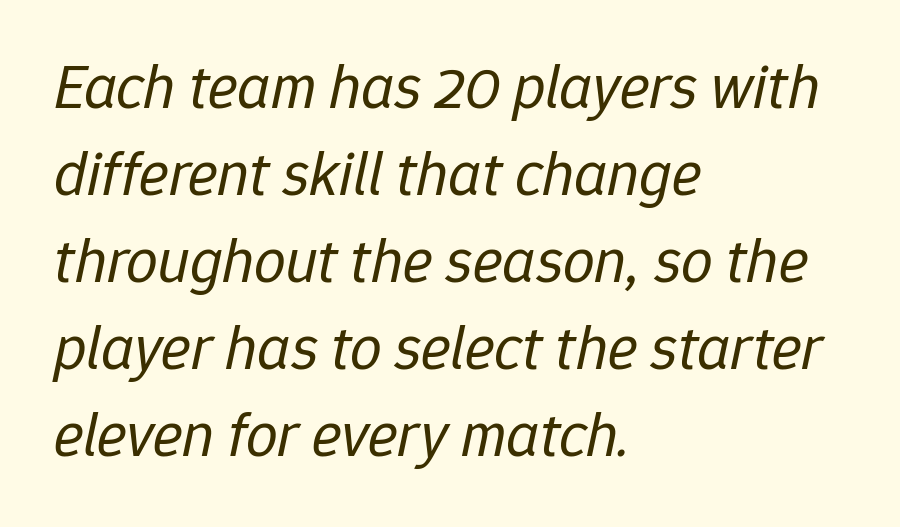
Q: Is the text bold? A: No.
Q: Is the text italic (slanted)? A: Yes, it leans right by about 12 degrees.
Q: Is the text underlined? A: No.
Q: How is the paragraph aligned? A: Left-aligned.
Q: Is the spacing between letters normal or unusually wide? A: Normal.
Q: Is the spacing between lines tight, normal or loose? A: Normal.
Q: Width (condensed, normal, or wide)? A: Normal.
Q: Stroke contrast? A: Low.
Q: x-height? A: Medium.
Q: Monospaced? A: No.
